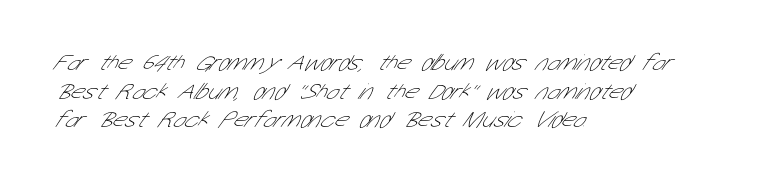
Q: Is the text bold? A: No.
Q: Is the text underlined? A: No.
Q: How is the paragraph aligned? A: Left-aligned.
Q: Is the spacing between letters normal or unusually wide? A: Normal.
